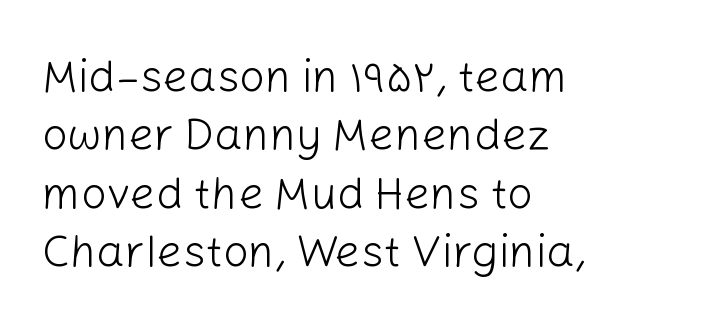
Q: Is the text bold? A: No.
Q: Is the text italic (slanted)? A: No, it is upright.
Q: Is the typeface a serif or a sans-serif typeface? A: Sans-serif.
Q: Is the text underlined? A: No.
Q: How is the paragraph aligned? A: Left-aligned.
Q: Is the spacing between letters normal or unusually wide? A: Normal.
Q: Is the spacing between lines tight, normal or loose? A: Normal.
Q: Width (condensed, normal, or wide)? A: Normal.
Q: Stroke contrast? A: Low.
Q: x-height? A: Medium.
Q: Monospaced? A: No.
